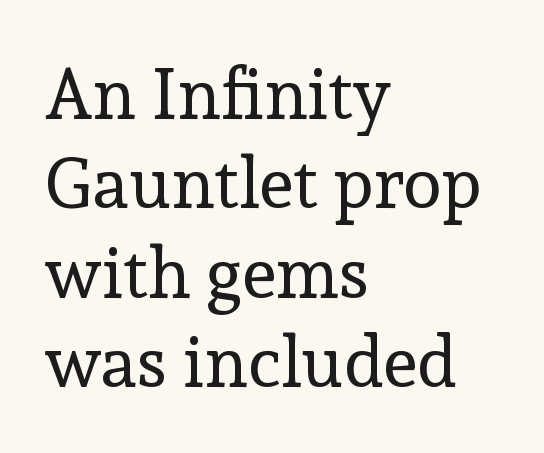
The image shows 71 px regular-weight serif type, upright; set left-aligned, normal line spacing (1.26x), normal letter spacing, not underlined; a medium x-height.
